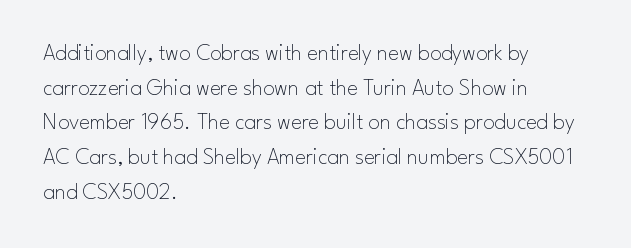
Q: Is the text bold? A: No.
Q: Is the text italic (slanted)? A: No, it is upright.
Q: Is the text underlined? A: No.
Q: How is the paragraph aligned? A: Left-aligned.
Q: Is the spacing between letters normal or unusually wide? A: Normal.
Q: Is the spacing between lines tight, normal or loose? A: Normal.
